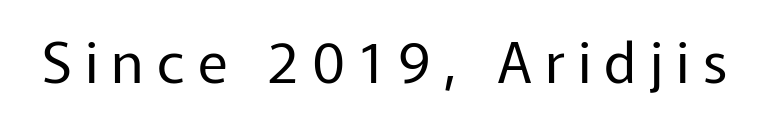
The image shows 57 px regular-weight sans-serif type, upright; set unusually wide letter spacing (+0.23 em), not underlined; low stroke contrast and a medium x-height.
